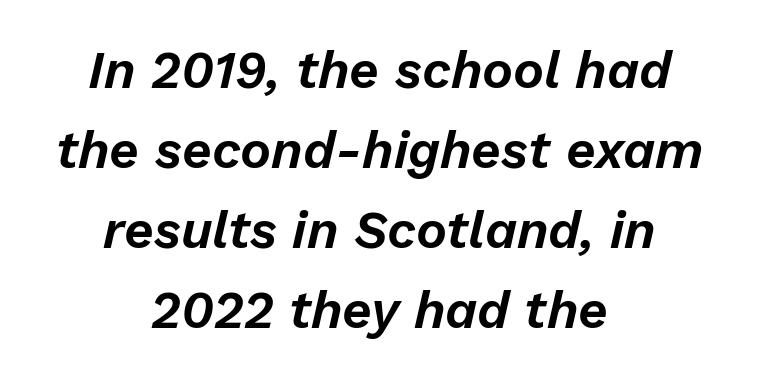
Observe the lean: these are italic letterforms. Glyph-to-glyph distance matches everyday printed text. The words here are not underlined. The rendering positions every line midway between the sides.
